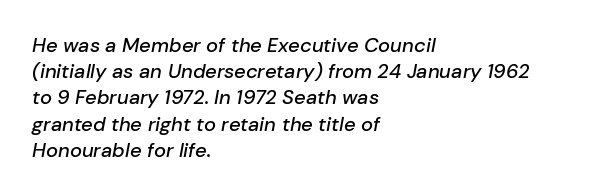
Q: Is the text italic (slanted)? A: Yes, it leans right by about 10 degrees.
Q: Is the text underlined? A: No.
Q: How is the paragraph aligned? A: Left-aligned.
Q: Is the spacing between letters normal or unusually wide? A: Normal.
Q: Is the spacing between lines tight, normal or loose? A: Normal.
